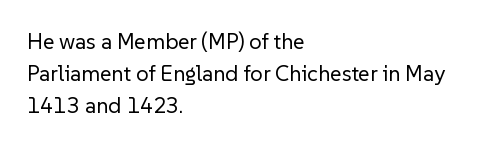
Q: Is the text bold? A: No.
Q: Is the text italic (slanted)? A: No, it is upright.
Q: Is the text underlined? A: No.
Q: How is the paragraph aligned? A: Left-aligned.
Q: Is the spacing between letters normal or unusually wide? A: Normal.
Q: Is the spacing between lines tight, normal or loose? A: Normal.
